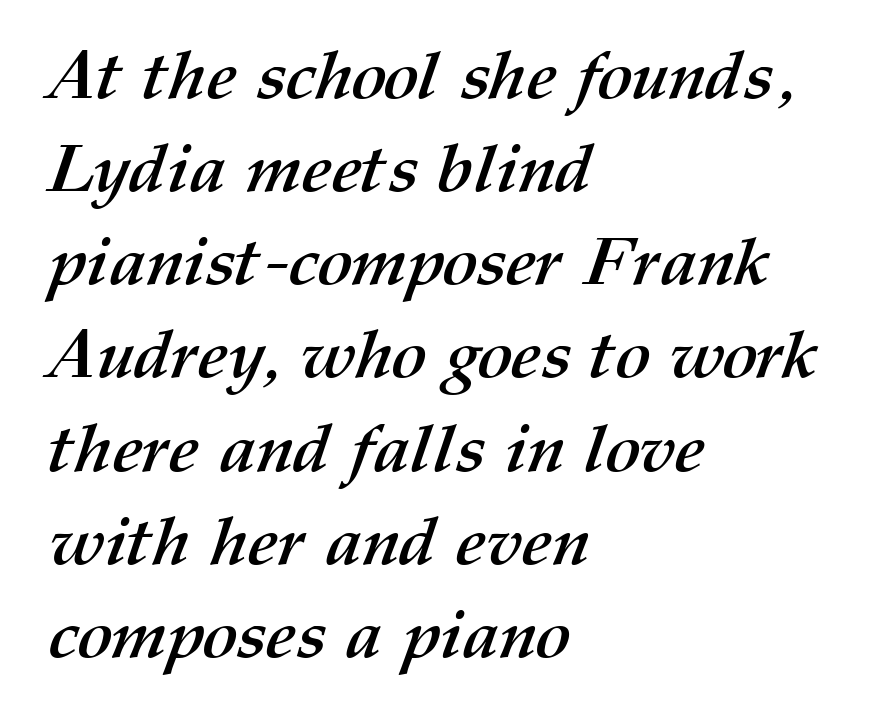
Q: Is the text bold? A: Yes.
Q: Is the text underlined? A: No.
Q: How is the paragraph aligned? A: Left-aligned.
Q: Is the spacing between letters normal or unusually wide? A: Normal.
Q: Is the spacing between lines tight, normal or loose? A: Normal.
Q: Width (condensed, normal, or wide)? A: Normal.
Q: Stroke contrast? A: Medium.
Q: x-height? A: Medium.
Q: Monospaced? A: No.
